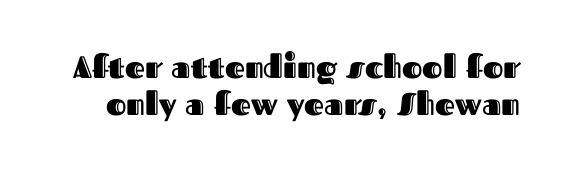
The image shows 31 px text type, upright; set line spacing 1.18x, normal letter spacing, not underlined; a medium x-height.
